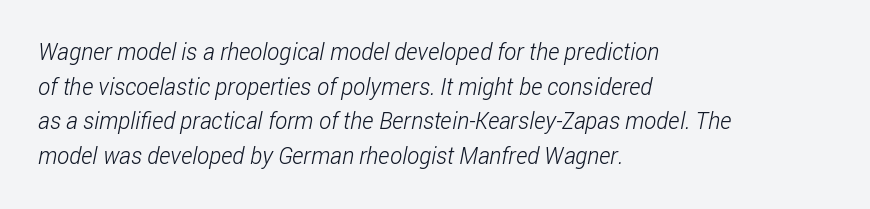
{"bold": "no", "underline": "no", "align": "left", "line_spacing": "normal", "line_spacing_ratio": 1.51, "letter_spacing": "normal", "letter_spacing_em": 0.0, "glyph_px": 23}
